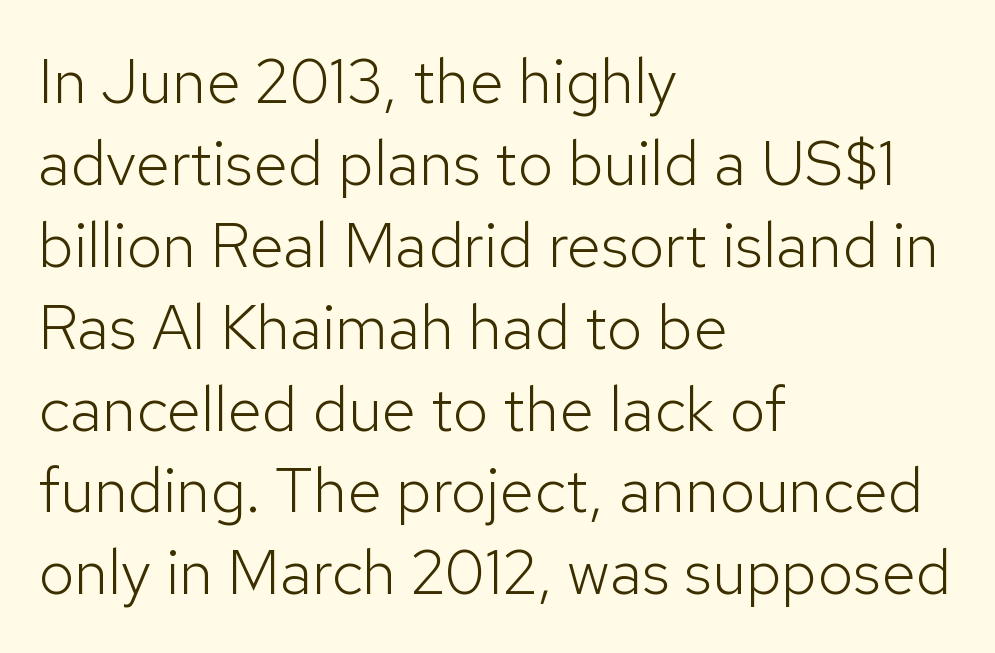
Q: Is the text bold? A: No.
Q: Is the text italic (slanted)? A: No, it is upright.
Q: Is the typeface a serif or a sans-serif typeface? A: Sans-serif.
Q: Is the text underlined? A: No.
Q: How is the paragraph aligned? A: Left-aligned.
Q: Is the spacing between letters normal or unusually wide? A: Normal.
Q: Is the spacing between lines tight, normal or loose? A: Normal.
Q: Width (condensed, normal, or wide)? A: Normal.
Q: Stroke contrast? A: Low.
Q: x-height? A: Medium.
Q: Monospaced? A: No.
